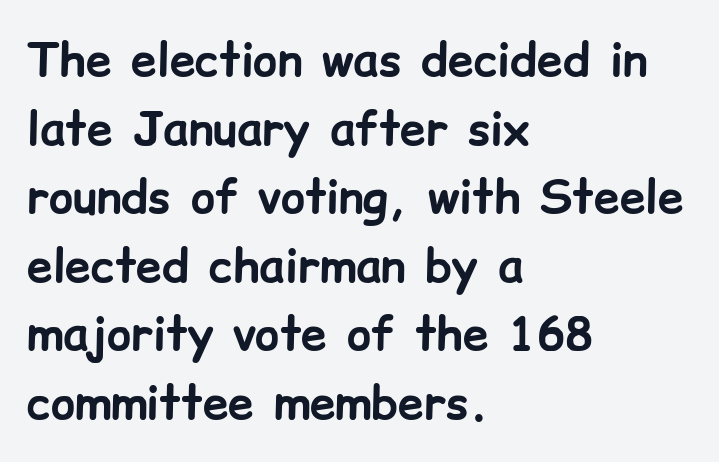
Rendered with straight, roman letterforms. Descenders hang freely into open space. Whoever set this chose a conventional vertical rhythm. On the weight axis this lands at bold, roughly 700. The text block is weighted toward the left margin, trailing off unevenly rightward. Varying glyph widths throughout — classic text-font behaviour.
